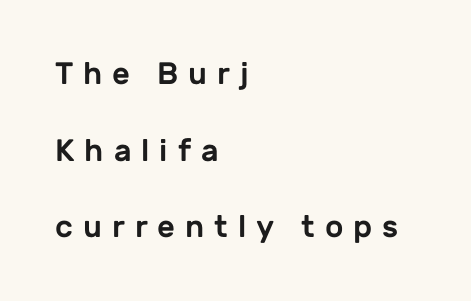
Tracking here is generous; glyphs stand well apart from one another. The foot of each line stays bare and open. A typesetter would call this proportional, since set widths differ per character. The passage is arranged the way most books set body copy — flush left. Tall strokes in this sample are plumb rather than angled. A great deal of white space separates one row of letters from the next.
